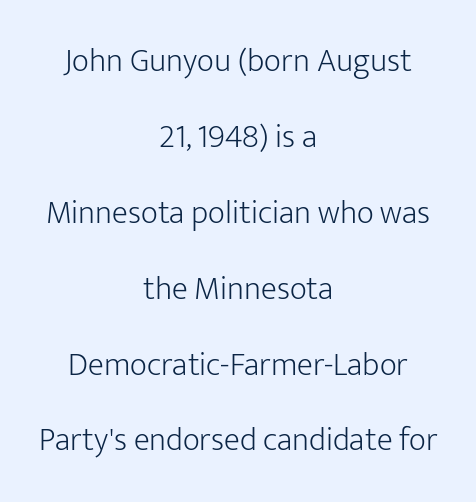
Q: Is the text bold? A: No.
Q: Is the text italic (slanted)? A: No, it is upright.
Q: Is the typeface a serif or a sans-serif typeface? A: Sans-serif.
Q: Is the text underlined? A: No.
Q: How is the paragraph aligned? A: Centered.
Q: Is the spacing between letters normal or unusually wide? A: Normal.
Q: Is the spacing between lines tight, normal or loose? A: Loose.
Q: Width (condensed, normal, or wide)? A: Normal.
Q: Stroke contrast? A: Low.
Q: x-height? A: Medium.
Q: Monospaced? A: No.
